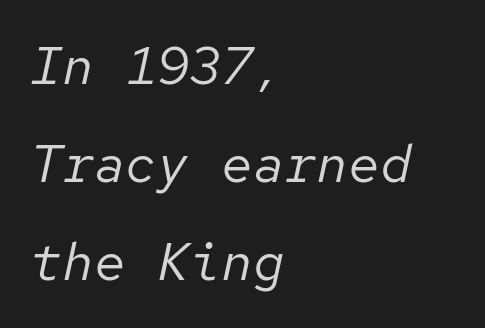
{"italic": "yes", "lean": "right", "slant_degrees": 12, "bold": "no", "weight": "regular", "width": "normal", "stroke_contrast": "low", "x_height": "medium", "monospaced": "yes", "underline": "no", "align": "left", "line_spacing_ratio": 1.85, "letter_spacing": "normal", "letter_spacing_em": 0.0, "glyph_px": 53}
